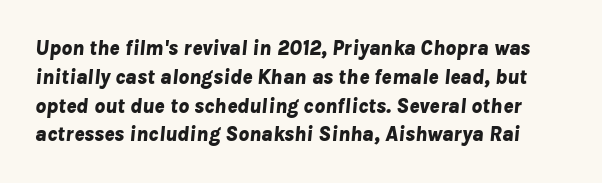
{"italic": "yes", "lean": "right", "slant_degrees": 8, "bold": "yes", "underline": "no", "line_spacing": "normal", "line_spacing_ratio": 1.37, "letter_spacing": "normal", "letter_spacing_em": 0.0, "glyph_px": 21}
